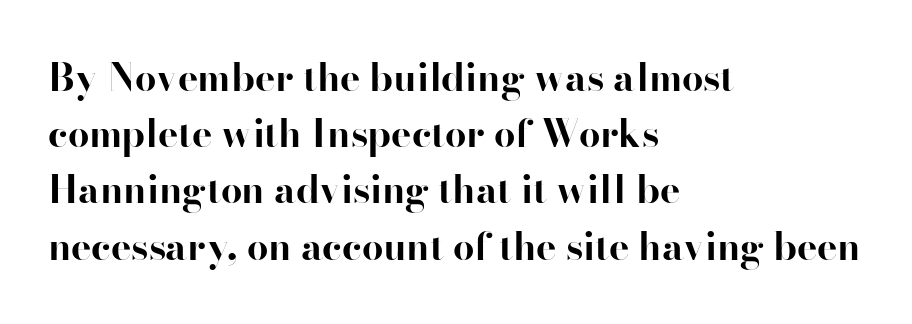
Beneath every word, the page is bare. Its strokes are broad and dark, the hallmark of bold type. The text was rendered using a seriffed face with decorative stroke endings. Character widths vary here, with narrow letters taking less room than wide ones. The letters stand straight up with perfectly vertical stems. Students, observe: this is what conventionally led text looks like.
